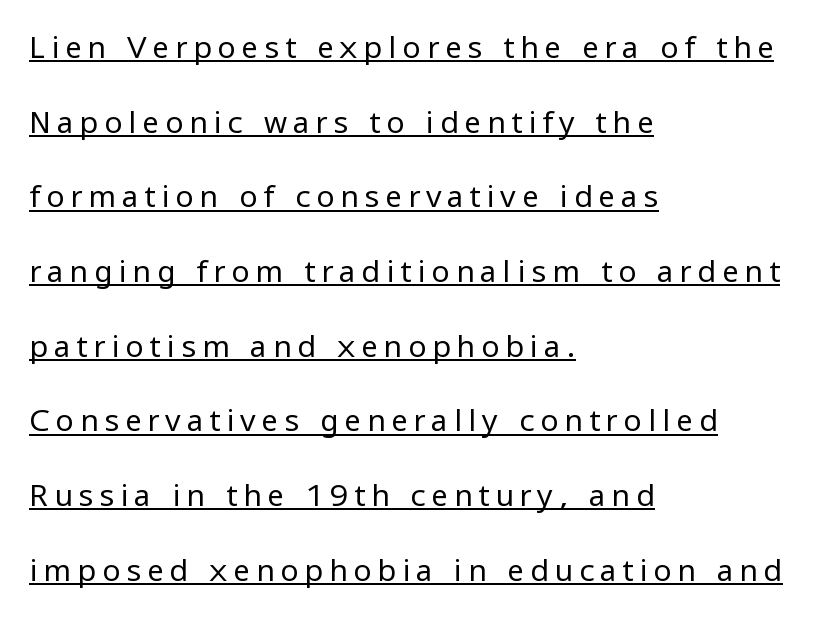
{"serif": "no", "italic": "no", "bold": "no", "weight": "regular", "width": "normal", "stroke_contrast": "low", "x_height": "medium", "monospaced": "no", "underline": "yes", "align": "left", "line_spacing": "loose", "line_spacing_ratio": 2.49, "glyph_px": 30}
